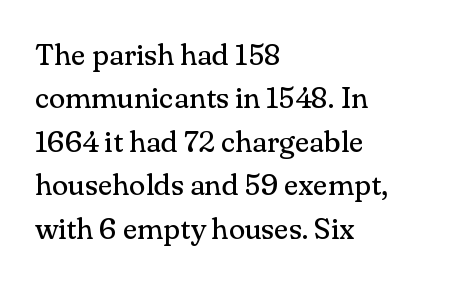
Caption: multi-line text, flush left, ragged right. No letter is thick-stroked: the sample isn't bold. Ascenders rise straight up at ninety degrees. The designer went with a serif here, giving each stem small feet. The letters advance in unequal steps, a hallmark of proportional type. Just letters on the line, the space beneath them empty.
